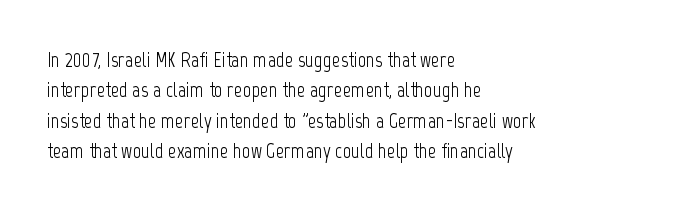
Letter spacing: default. Ink coverage per letter is moderate at most. The rag falls on the right side of this text block. Descenders are the only things crossing below the line. This block has exactly the height ordinary leading produces. This is the regular roman posture of the typeface.
